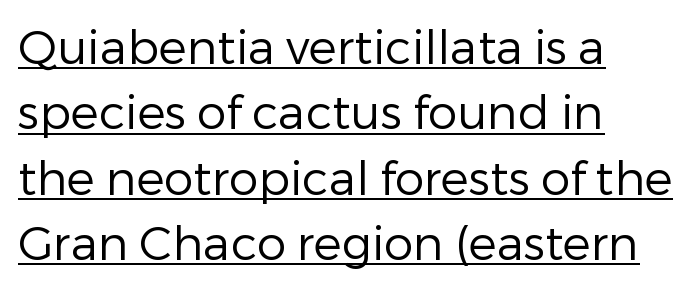
The image shows 47 px regular-weight sans-serif type, upright; set left-aligned, normal line spacing (1.39x), normal letter spacing, underlined; low stroke contrast and a medium x-height.
